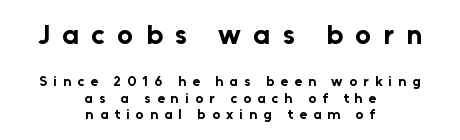
Is the lower block the larger one? No — the upper block carries the bigger type. Each row of text sits above clean, open space. Does the type have serifs? No, each stem ends abruptly. The specimen reads as upright at a glance. If you folded the block vertically in half, each line would mirror itself in length. The rendering inserts visible extra space after every character.
